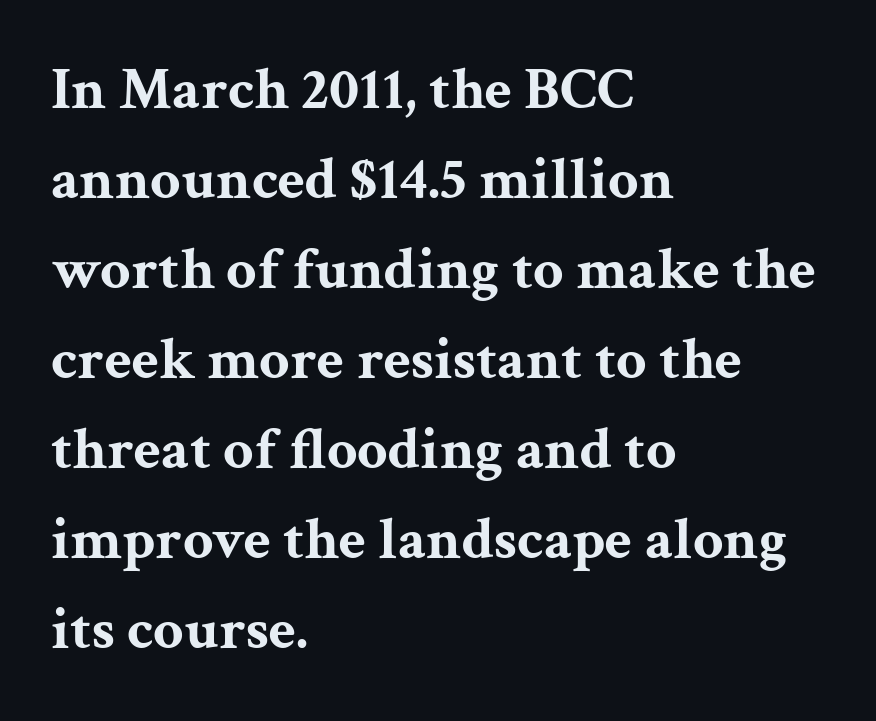
{"serif": "yes", "italic": "no", "bold": "yes", "weight": "bold", "width": "wide", "stroke_contrast": "medium", "x_height": "medium", "monospaced": "no", "underline": "no", "align": "left", "line_spacing": "normal", "line_spacing_ratio": 1.5, "letter_spacing": "normal", "letter_spacing_em": 0.0, "glyph_px": 60}
